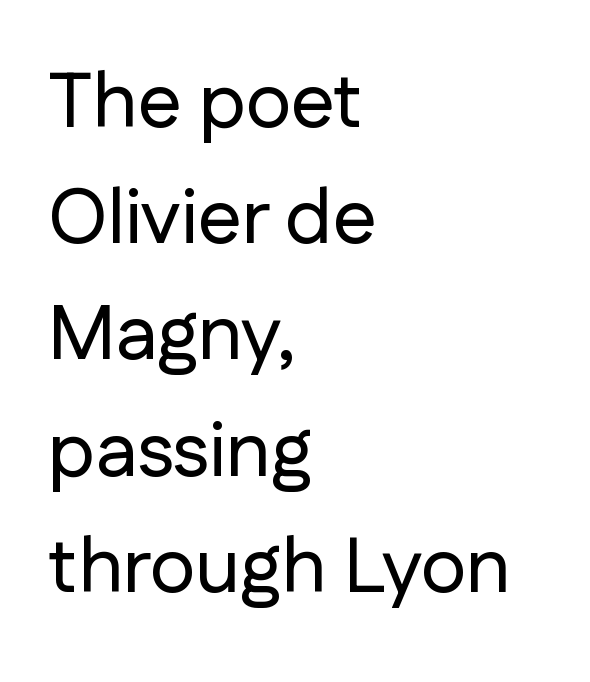
The image shows 78 px sans-serif type, upright; set left-aligned, normal line spacing (1.49x), normal letter spacing, not underlined; low stroke contrast and a medium x-height.
